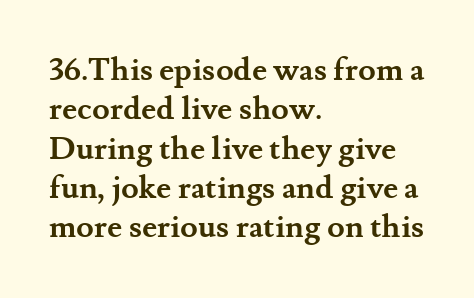
Each row of text sits above clean, open space. Does extra space separate the letters? No, they use regular spacing. The face used here has the dense, thick strokes of a bold. Ascenders rise straight up at ninety degrees.
